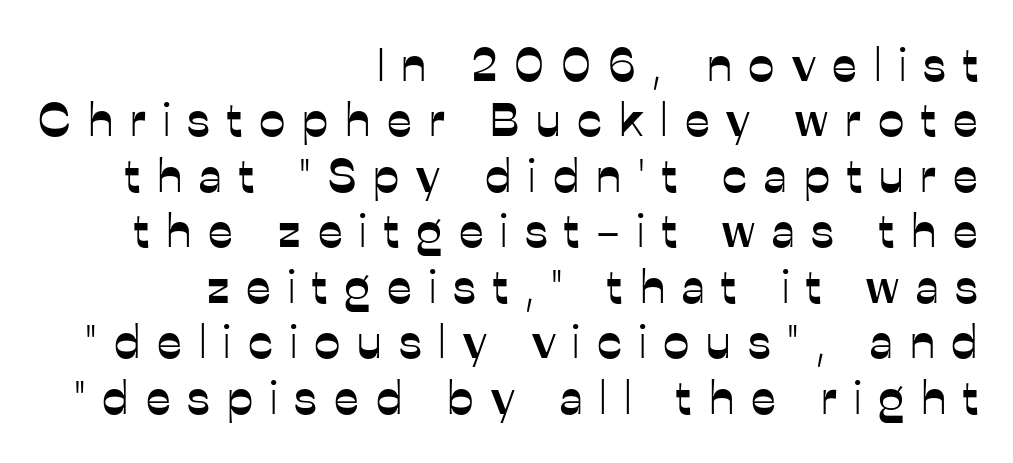
Q: Is the text italic (slanted)? A: No, it is upright.
Q: Is the typeface a serif or a sans-serif typeface? A: Sans-serif.
Q: Is the text underlined? A: No.
Q: How is the paragraph aligned? A: Right-aligned.
Q: Is the spacing between letters normal or unusually wide? A: Unusually wide.
Q: Width (condensed, normal, or wide)? A: Normal.
Q: Stroke contrast? A: Low.
Q: x-height? A: Medium.
Q: Monospaced? A: No.
